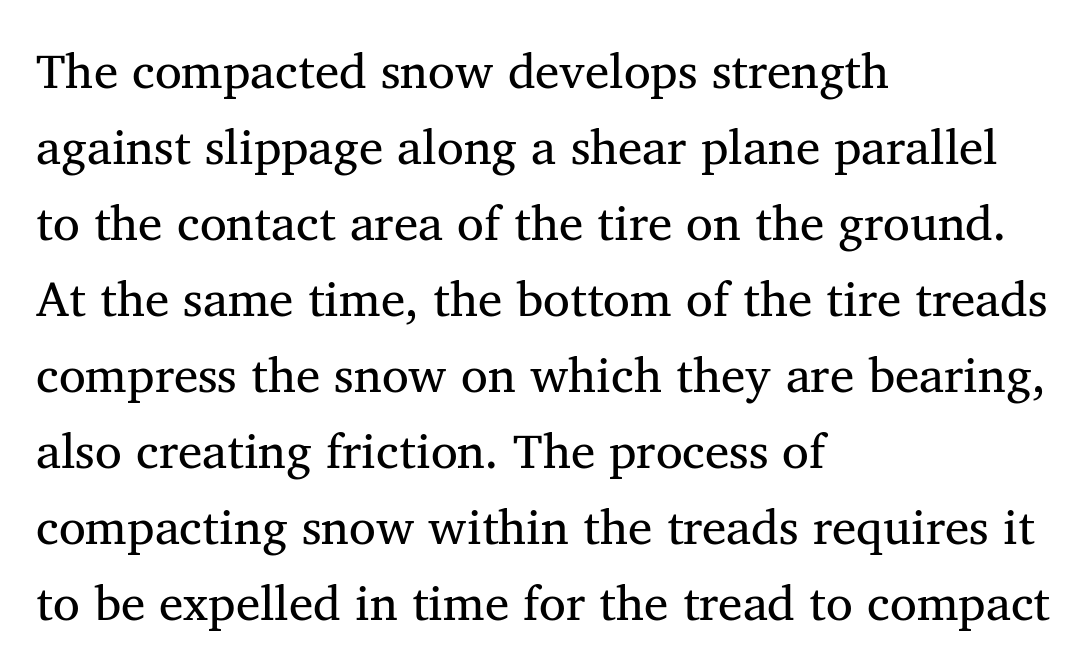
The image shows 49 px regular-weight serif type, upright; set left-aligned, normal line spacing (1.55x), normal letter spacing, not underlined; medium stroke contrast and a medium x-height.
